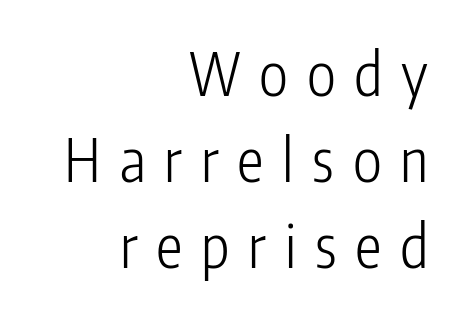
Q: Is the text bold? A: No.
Q: Is the text italic (slanted)? A: No, it is upright.
Q: Is the typeface a serif or a sans-serif typeface? A: Sans-serif.
Q: Is the text underlined? A: No.
Q: How is the paragraph aligned? A: Right-aligned.
Q: Is the spacing between letters normal or unusually wide? A: Unusually wide.
Q: Is the spacing between lines tight, normal or loose? A: Normal.
Q: Width (condensed, normal, or wide)? A: Condensed.
Q: Stroke contrast? A: Low.
Q: x-height? A: Medium.
Q: Monospaced? A: No.
